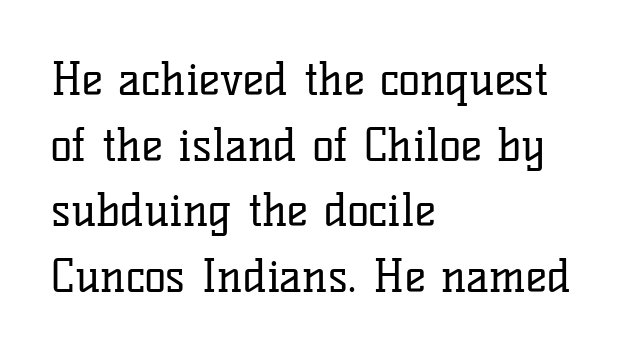
{"serif": "yes", "italic": "no", "bold": "no", "weight": "regular", "width": "normal", "stroke_contrast": "low", "x_height": "medium", "monospaced": "no", "underline": "no", "align": "left", "line_spacing": "normal", "line_spacing_ratio": 1.46, "letter_spacing": "normal", "letter_spacing_em": 0.0, "glyph_px": 45}
